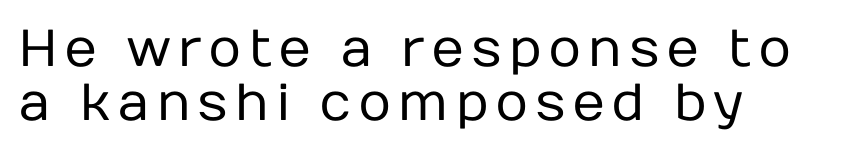
{"serif": "no", "italic": "no", "bold": "no", "weight": "regular", "width": "normal", "stroke_contrast": "low", "x_height": "medium", "monospaced": "no", "underline": "no", "align": "left", "line_spacing": "tight", "line_spacing_ratio": 1.04, "glyph_px": 52}
